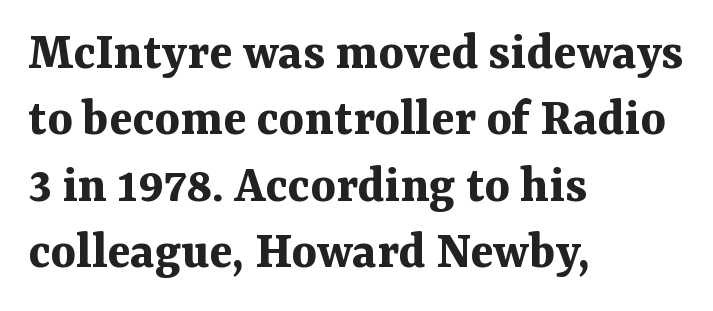
Q: Is the text bold? A: Yes.
Q: Is the text italic (slanted)? A: No, it is upright.
Q: Is the typeface a serif or a sans-serif typeface? A: Serif.
Q: Is the text underlined? A: No.
Q: How is the paragraph aligned? A: Left-aligned.
Q: Is the spacing between letters normal or unusually wide? A: Normal.
Q: Width (condensed, normal, or wide)? A: Normal.
Q: Stroke contrast? A: Medium.
Q: x-height? A: Medium.
Q: Monospaced? A: No.
